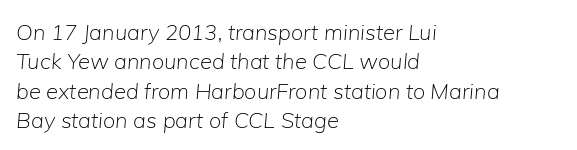
The letterforms sit shoulder to shoulder at normal distance. How would I describe the line gaps? Plain and ordinary. Emphasis-style slanted type is in use. Where is the straight margin? On the left.
